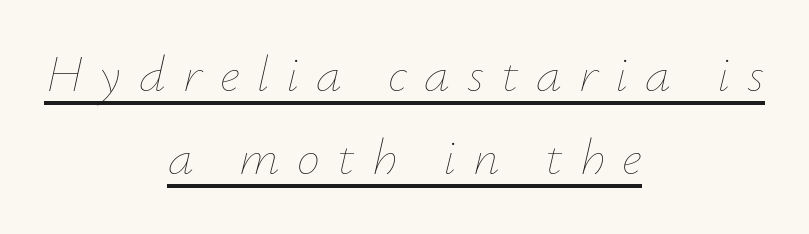
The image shows 52 px thin type, italic (leaning right); set centered, normal line spacing (1.6x), unusually wide letter spacing (+0.33 em), underlined; low stroke contrast and a small x-height.
